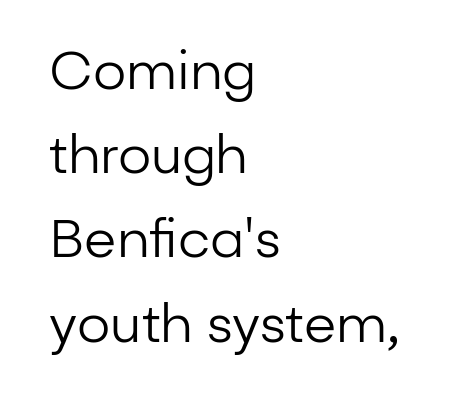
The image shows 52 px regular-weight sans-serif type, upright; set left-aligned, normal line spacing (1.62x), normal letter spacing, not underlined; low stroke contrast and a medium x-height.
